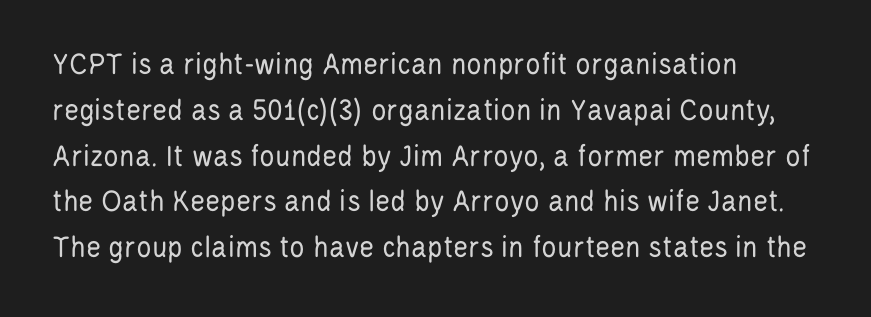
Q: Is the text bold? A: No.
Q: Is the text italic (slanted)? A: No, it is upright.
Q: Is the typeface a serif or a sans-serif typeface? A: Sans-serif.
Q: Is the text underlined? A: No.
Q: How is the paragraph aligned? A: Left-aligned.
Q: Is the spacing between letters normal or unusually wide? A: Normal.
Q: Is the spacing between lines tight, normal or loose? A: Normal.
Q: Width (condensed, normal, or wide)? A: Condensed.
Q: Stroke contrast? A: Low.
Q: x-height? A: Large.
Q: Monospaced? A: No.
